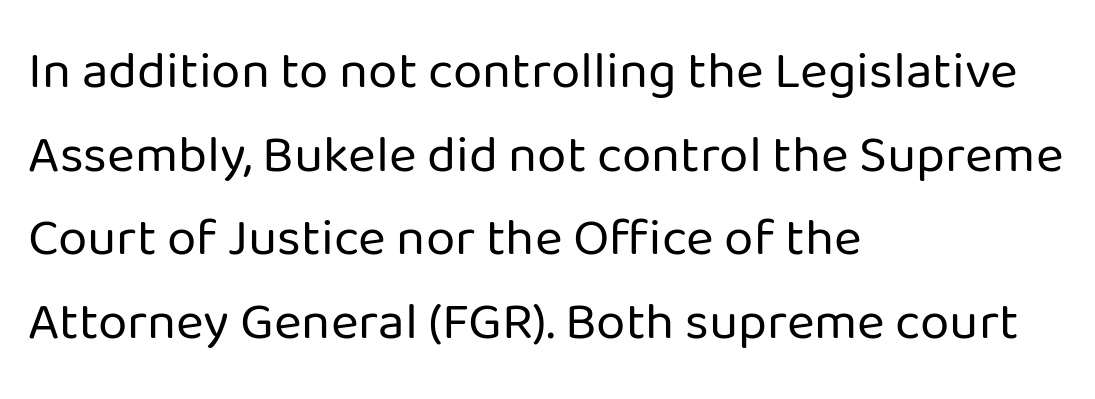
The specimen omits any rule beneath the text block's lines. The paragraph has a hard left edge and a soft right edge. Weight: in the light-to-regular range. How are the letters spaced? Ordinarily, with no added tracking. A typesetter would call this proportional, since set widths differ per character.
